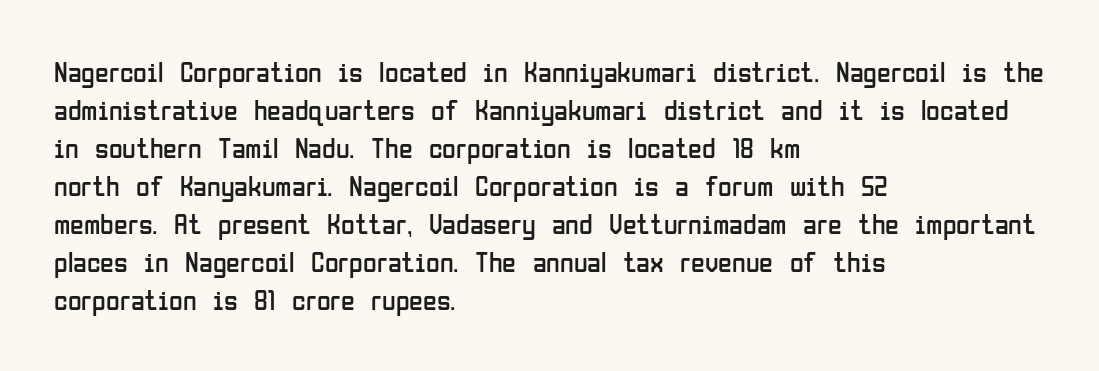
The image shows 28 px regular-weight, condensed sans-serif type, upright; set left-aligned, normal line spacing (1.36x), normal letter spacing, not underlined; low stroke contrast and a medium x-height.
